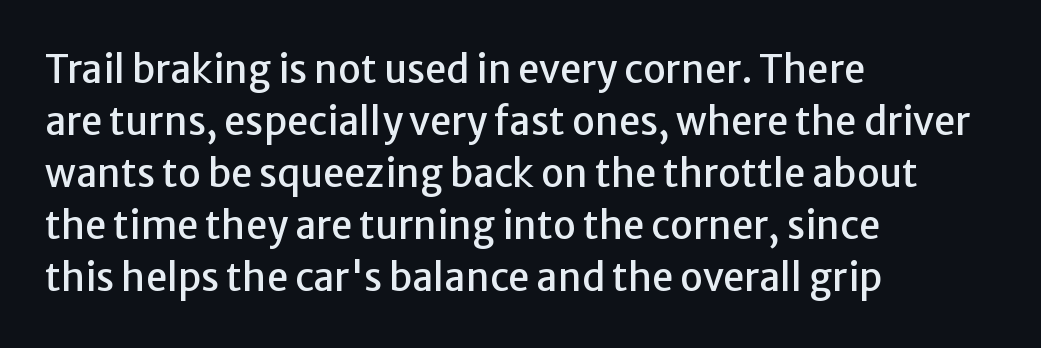
These lines sit exactly where default settings would place them. No feet cap the strokes, marking this as sans-serif type. Is there any slant? The stems are plumb. Think of a printed novel: that variable character pitch is what you see here. Students, note that the glyphs here touch the page at normal intervals. All the whitespace from short lines collects on the right.
